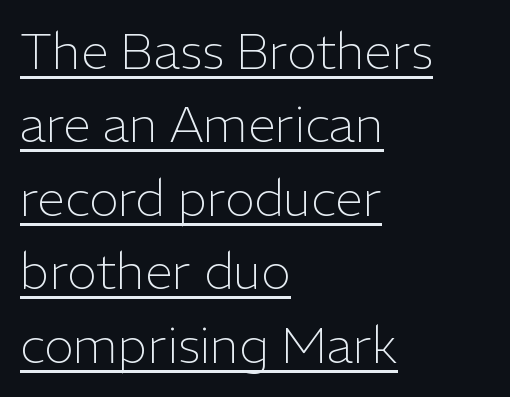
Q: Is the text bold? A: No.
Q: Is the text italic (slanted)? A: No, it is upright.
Q: Is the typeface a serif or a sans-serif typeface? A: Sans-serif.
Q: Is the text underlined? A: Yes.
Q: How is the paragraph aligned? A: Left-aligned.
Q: Is the spacing between letters normal or unusually wide? A: Normal.
Q: Is the spacing between lines tight, normal or loose? A: Normal.
Q: Width (condensed, normal, or wide)? A: Normal.
Q: Stroke contrast? A: Low.
Q: x-height? A: Medium.
Q: Monospaced? A: No.
